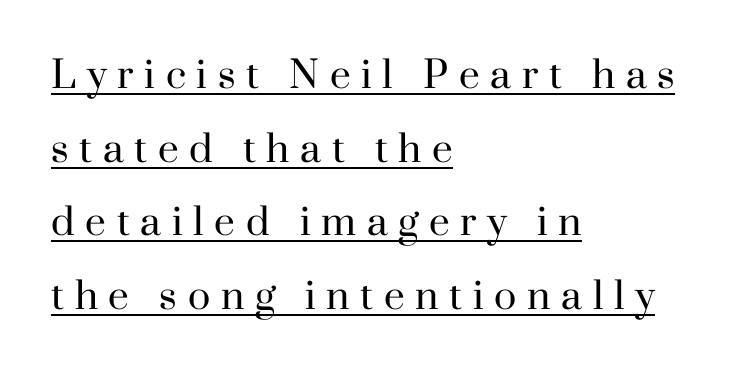
The image shows 37 px regular-weight serif type, upright; set left-aligned, loose line spacing (1.99x), unusually wide letter spacing (+0.29 em), underlined; high stroke contrast and a small x-height.
